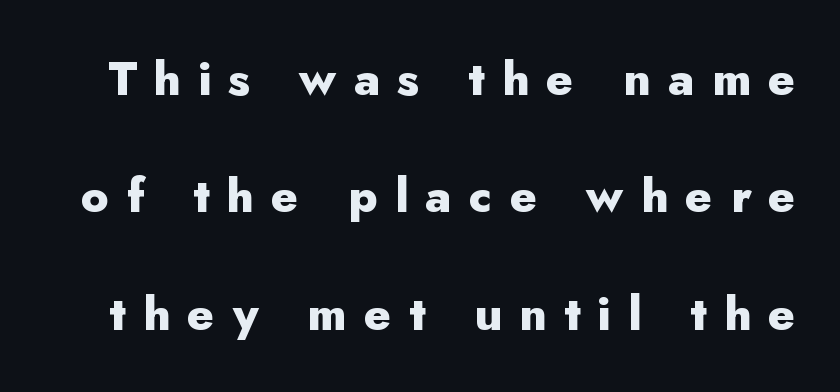
In terms of letterform style, serifs are entirely absent. The passage shown is typed in a proportional face where columns would drift. The gap between lines stays unmarked. Interline gaps are noticeably wide in this sample.
